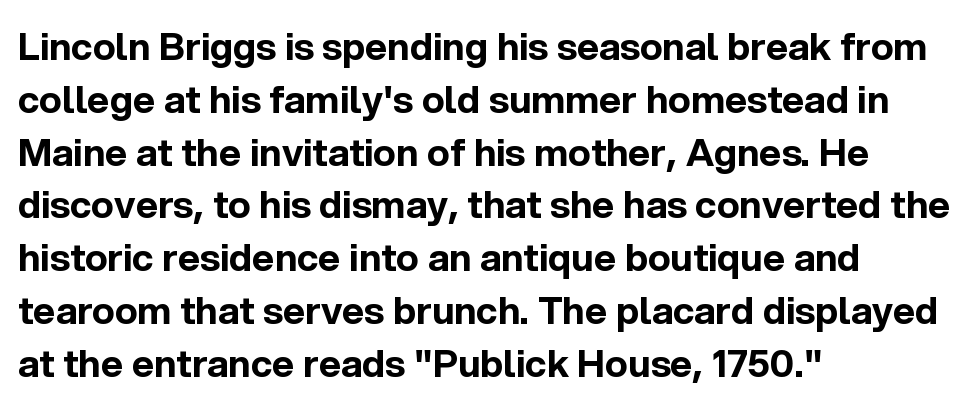
{"serif": "no", "italic": "no", "bold": "yes", "weight": "bold", "width": "normal", "x_height": "medium", "monospaced": "no", "underline": "no", "align": "left", "line_spacing": "normal", "line_spacing_ratio": 1.39, "letter_spacing": "normal", "letter_spacing_em": 0.0, "glyph_px": 38}
